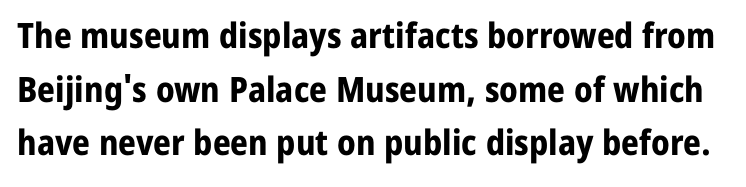
{"serif": "no", "italic": "no", "bold": "yes", "weight": "bold", "width": "normal", "stroke_contrast": "low", "x_height": "medium", "monospaced": "no", "underline": "no", "line_spacing": "normal", "line_spacing_ratio": 1.53, "letter_spacing": "normal", "letter_spacing_em": 0.0, "glyph_px": 35}
